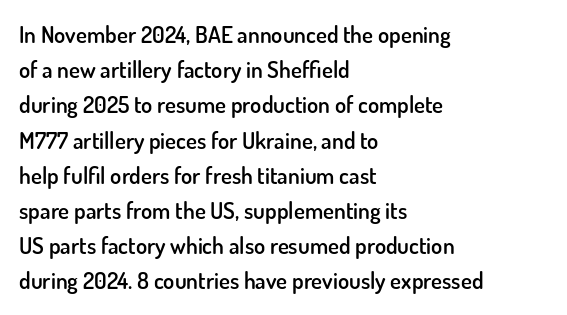
Q: Is the text bold? A: Semi-bold.
Q: Is the text italic (slanted)? A: No, it is upright.
Q: Is the text underlined? A: No.
Q: How is the paragraph aligned? A: Left-aligned.
Q: Is the spacing between letters normal or unusually wide? A: Normal.
Q: Is the spacing between lines tight, normal or loose? A: Normal.
